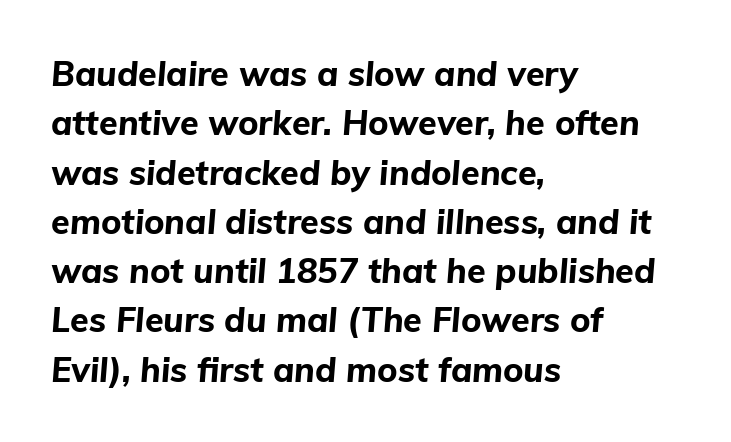
The image shows 34 px bold type, italic (leaning right); set left-aligned, normal line spacing (1.45x), normal letter spacing, not underlined; low stroke contrast and a medium x-height.
